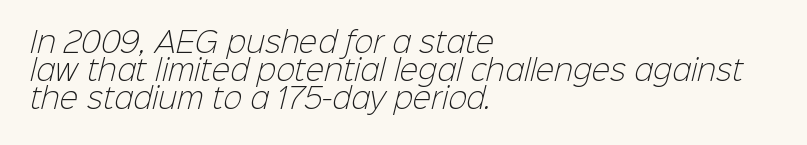
Q: Is the text bold? A: No.
Q: Is the typeface a serif or a sans-serif typeface? A: Sans-serif.
Q: Is the text underlined? A: No.
Q: How is the paragraph aligned? A: Left-aligned.
Q: Is the spacing between letters normal or unusually wide? A: Normal.
Q: Is the spacing between lines tight, normal or loose? A: Tight.
Q: Width (condensed, normal, or wide)? A: Normal.
Q: Stroke contrast? A: Low.
Q: x-height? A: Medium.
Q: Monospaced? A: No.
